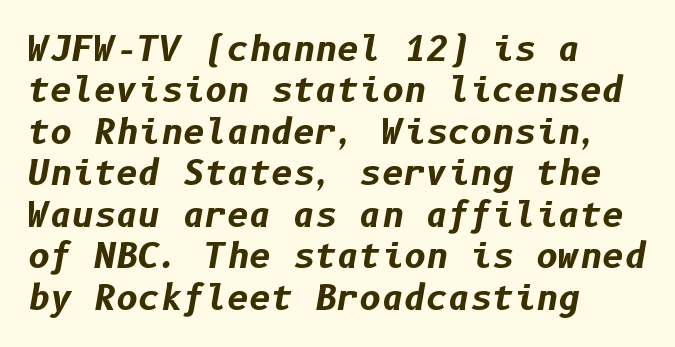
Strokes here are thick enough to call this a true bold. Students, note that the glyphs here touch the page at normal intervals. Left-aligned paragraph, ragged on the right. The passage shown is not underscored anywhere. The rendering applies a slant to the glyphs.
